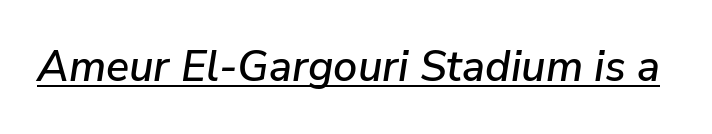
Think of a printed novel: that variable character pitch is what you see here. Every word sits above its own underline. Students, note that the glyphs here touch the page at normal intervals. An italicized treatment has been applied to the whole sample.
